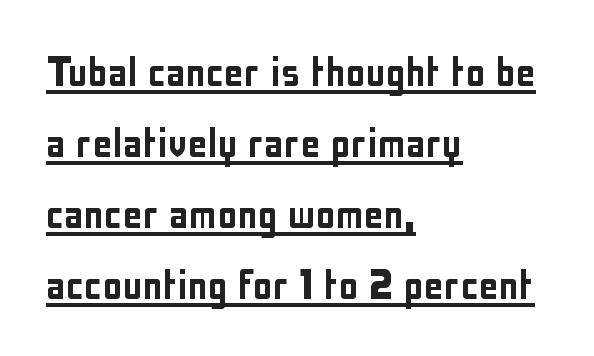
{"serif": "no", "italic": "no", "width": "condensed", "stroke_contrast": "low", "x_height": "medium", "monospaced": "no", "underline": "yes", "align": "left", "line_spacing": "normal", "line_spacing_ratio": 1.42, "letter_spacing": "normal", "letter_spacing_em": 0.0, "glyph_px": 50}
